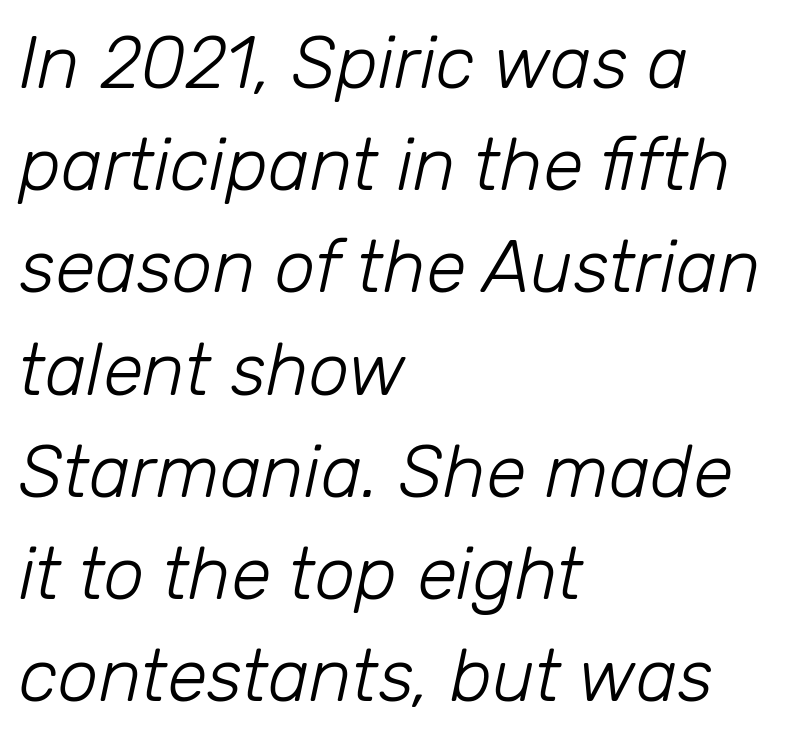
The image shows 73 px light type, italic (leaning right); set left-aligned, normal line spacing (1.4x), normal letter spacing, not underlined; low stroke contrast and a medium x-height.
